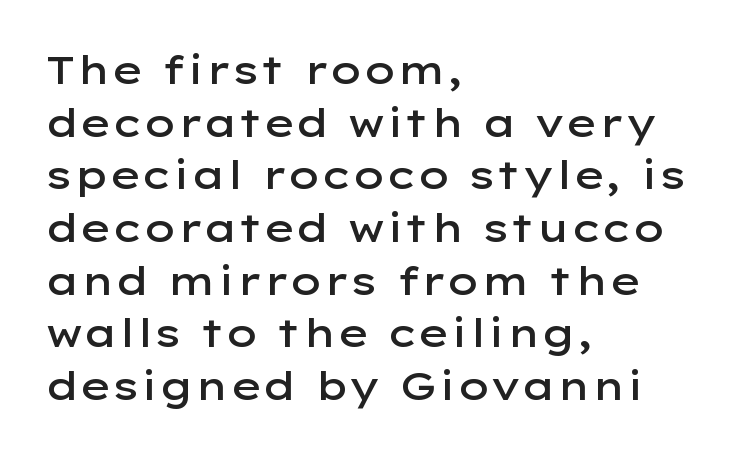
{"serif": "no", "italic": "no", "bold": "semi", "weight": "semibold", "width": "wide", "stroke_contrast": "low", "x_height": "medium", "monospaced": "no", "underline": "no", "align": "left", "line_spacing": "normal", "line_spacing_ratio": 1.35, "letter_spacing": "normal", "letter_spacing_em": 0.0, "glyph_px": 39}
